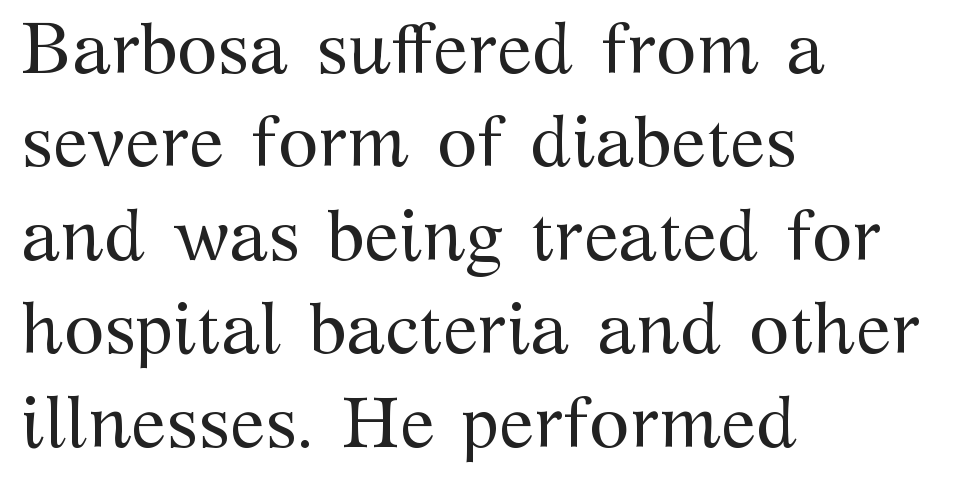
{"serif": "yes", "italic": "no", "bold": "no", "weight": "regular", "width": "normal", "stroke_contrast": "medium", "x_height": "medium", "monospaced": "no", "underline": "no", "align": "left", "line_spacing": "normal", "line_spacing_ratio": 1.28, "letter_spacing": "normal", "letter_spacing_em": 0.0, "glyph_px": 73}
